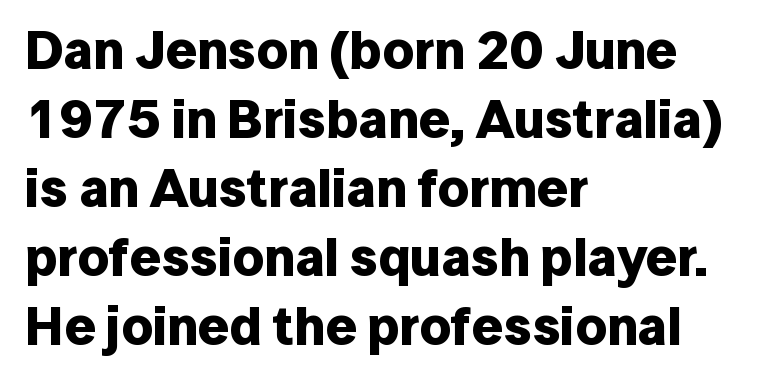
The image shows 54 px bold sans-serif type, upright; set left-aligned, normal line spacing (1.28x), normal letter spacing, not underlined; low stroke contrast and a medium x-height.
